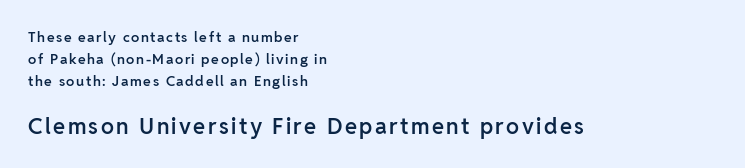
As a designer I'd log this as weight 600, semibold. A roman cut, with each character standing at attention. Caption: multi-line text, flush left, ragged right. Is there much room between lines? A standard amount, neither cramped nor airy. The second block has been scaled up relative to the first.
